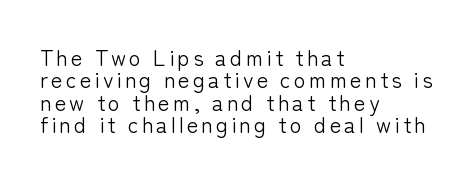
{"italic": "no", "bold": "no", "underline": "no", "align": "left", "line_spacing": "tight", "line_spacing_ratio": 1.02, "glyph_px": 22}
